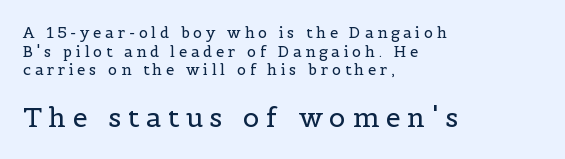
Q: Is the text bold? A: No.
Q: Is the text italic (slanted)? A: No, it is upright.
Q: Is the text underlined? A: No.
Q: How is the paragraph aligned? A: Left-aligned.
Q: Is the spacing between letters normal or unusually wide? A: Unusually wide.
Q: Which block of text is set in a larger size, the first (top) or the second (bottom)? A: The second (bottom) one.
